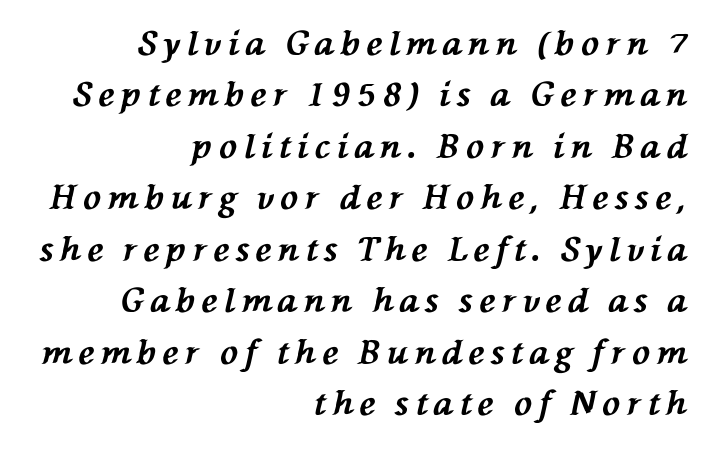
The image shows 33 px bold type, italic (leaning left); set right-aligned, normal line spacing (1.56x), unusually wide letter spacing (+0.2 em), not underlined; medium stroke contrast and a medium x-height.
